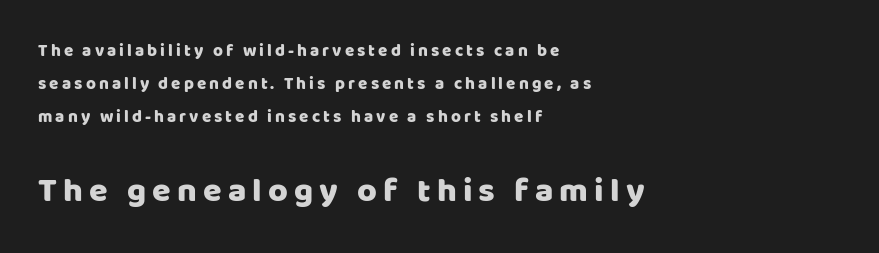
{"serif": "no", "italic": "no", "width": "normal", "stroke_contrast": "low", "x_height": "large", "monospaced": "no", "underline": "no", "align": "left", "line_spacing": "loose", "line_spacing_ratio": 1.95, "larger_block": "second", "size_ratio": 2.0, "glyph_px": 34}
